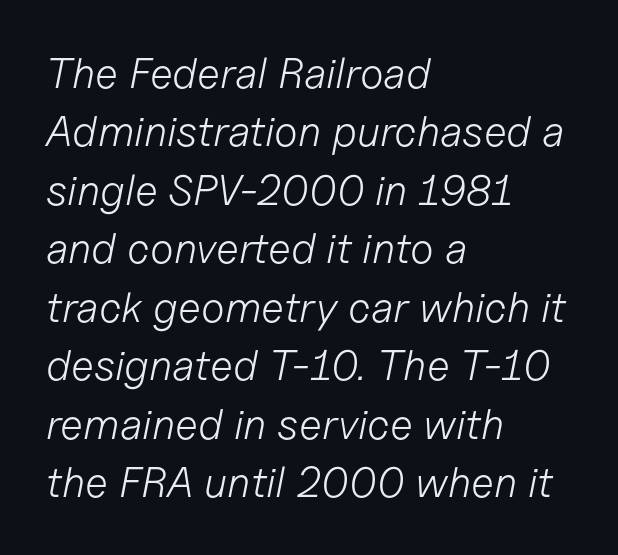
{"italic": "yes", "lean": "right", "slant_degrees": 11, "bold": "no", "weight": "light", "width": "normal", "stroke_contrast": "low", "x_height": "medium", "monospaced": "no", "underline": "no", "align": "left", "line_spacing": "normal", "line_spacing_ratio": 1.36, "letter_spacing": "normal", "letter_spacing_em": 0.0, "glyph_px": 43}
